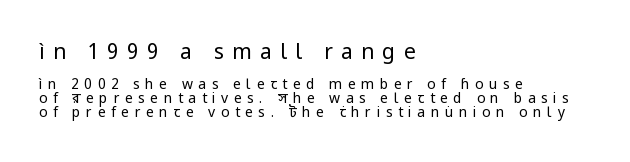
The image shows 21 px text type, upright; set left-aligned, tight line spacing (0.98x), unusually wide letter spacing (+0.39 em), not underlined; the first (top) block is 1.5x larger.
